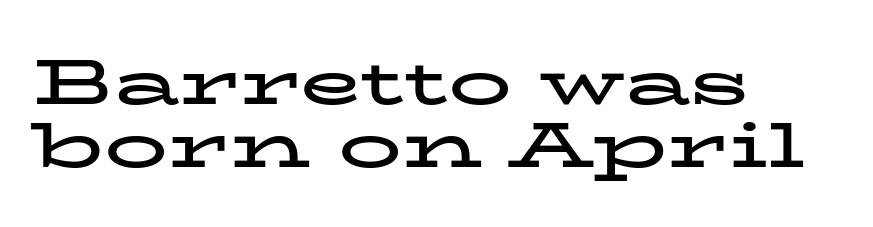
The image shows 63 px bold, wide serif type, upright; set left-aligned, tight line spacing (1.0x), normal letter spacing, not underlined; low stroke contrast and a medium x-height.
